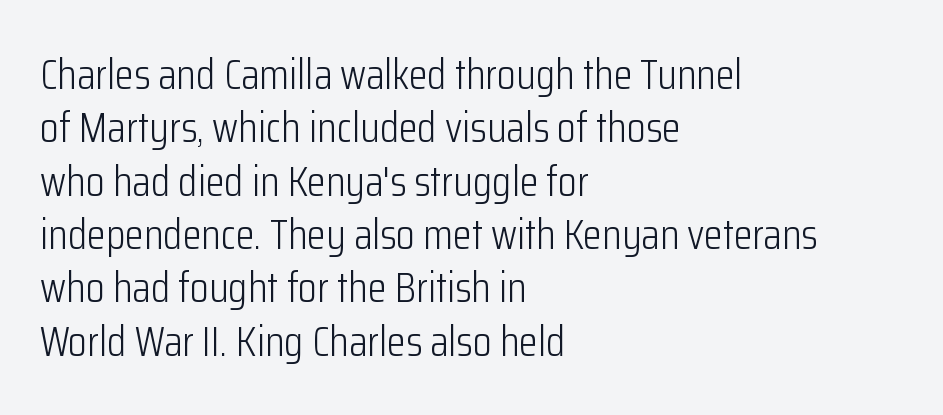
The passage is arranged the way most books set body copy — flush left. Serifs: no, the terminals of the letterforms are clean. Inter-character spacing is left at the font's built-in metrics. A roman cut, with each character standing at attention.
